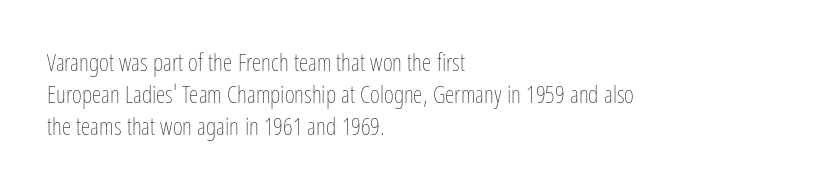
Q: Is the text bold? A: No.
Q: Is the text italic (slanted)? A: No, it is upright.
Q: Is the text underlined? A: No.
Q: How is the paragraph aligned? A: Left-aligned.
Q: Is the spacing between letters normal or unusually wide? A: Normal.
Q: Is the spacing between lines tight, normal or loose? A: Normal.
